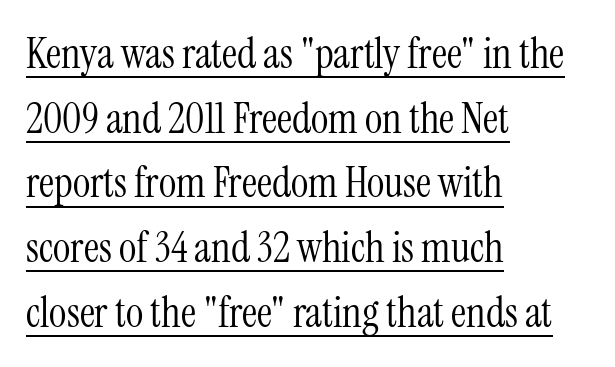
The image shows 42 px light, condensed serif type, upright; set left-aligned, normal line spacing (1.54x), normal letter spacing, underlined; medium stroke contrast and a medium x-height.
